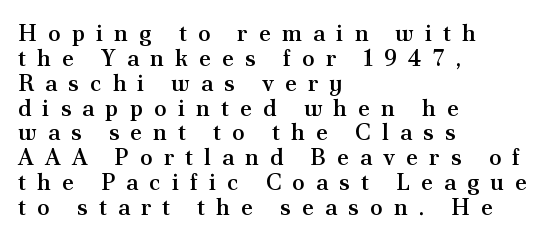
The image shows 23 px text type, upright; set left-aligned, tight line spacing (1.08x), unusually wide letter spacing (+0.48 em), not underlined.
